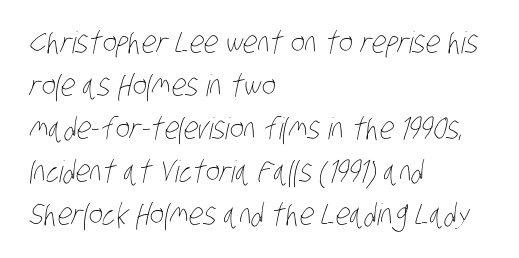
The weight tops out at a normal text grade. Rule under the text: the space is simply empty. The paragraph shown leans on its left margin. You could call the tracking neutral — neither tight nor loose. Interline gaps are of average width in this sample.
